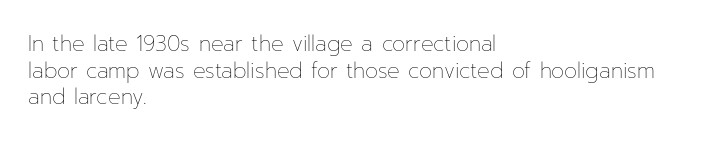
{"italic": "no", "bold": "no", "underline": "no", "align": "left", "line_spacing": "normal", "line_spacing_ratio": 1.27, "letter_spacing": "normal", "letter_spacing_em": 0.0, "glyph_px": 21}
